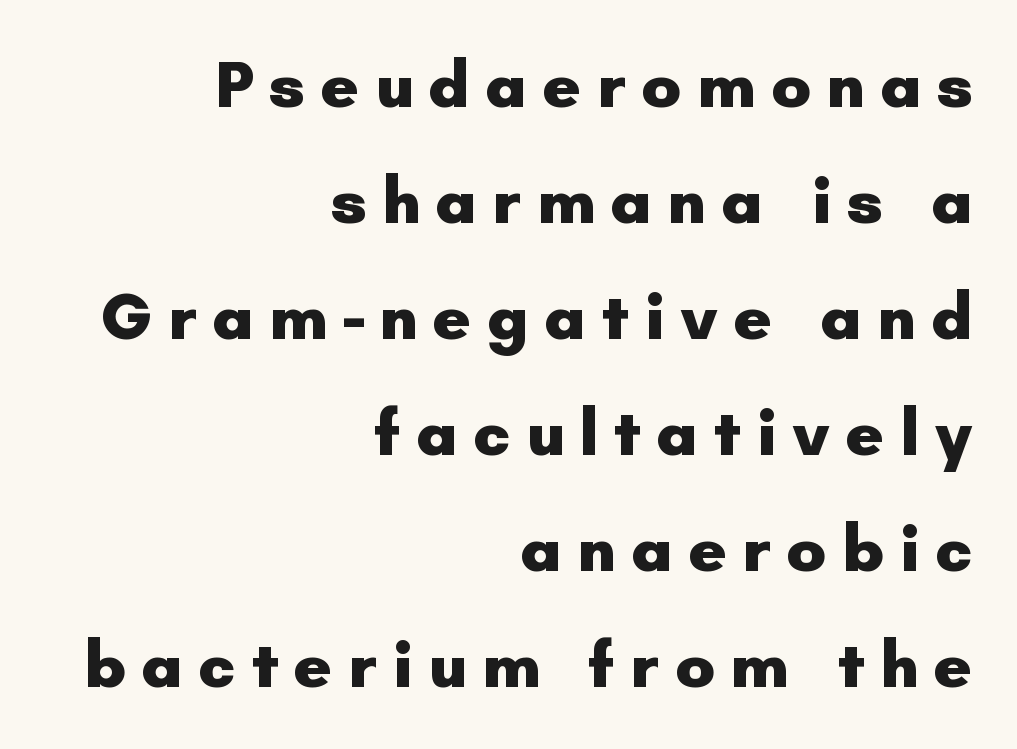
This sample uses expanded letter spacing, leaving extra air between glyphs. Character widths vary here, with narrow letters taking less room than wide ones. A typesetter would mark this as roman, not italic. Unmarked baselines from the first word to the last.
